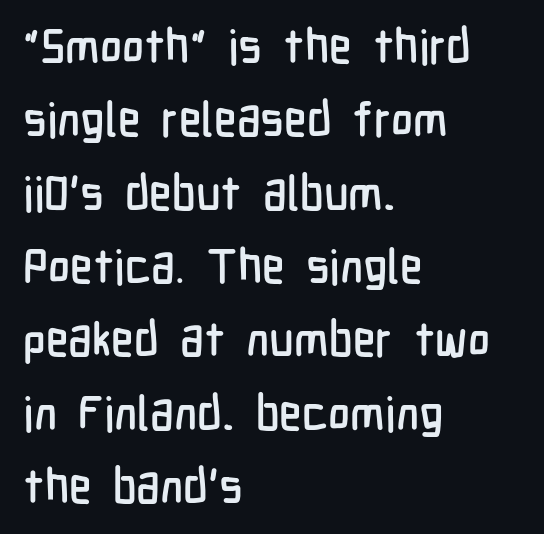
{"serif": "no", "italic": "no", "width": "condensed", "stroke_contrast": "low", "x_height": "medium", "monospaced": "no", "underline": "no", "align": "left", "line_spacing": "normal", "line_spacing_ratio": 1.56, "letter_spacing": "normal", "letter_spacing_em": 0.0, "glyph_px": 47}
